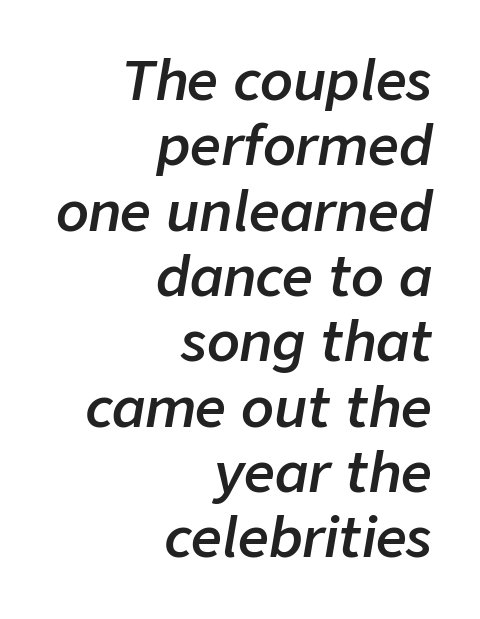
{"italic": "yes", "lean": "right", "slant_degrees": 9, "bold": "semi", "weight": "semibold", "width": "normal", "stroke_contrast": "low", "x_height": "medium", "monospaced": "no", "underline": "no", "align": "right", "line_spacing_ratio": 1.21, "letter_spacing": "normal", "letter_spacing_em": 0.0, "glyph_px": 54}
